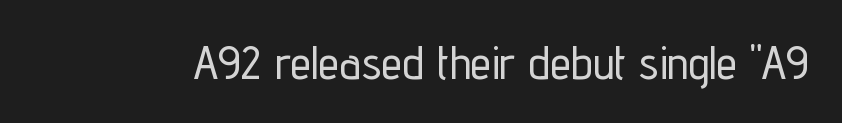
{"serif": "no", "italic": "no", "width": "condensed", "stroke_contrast": "low", "x_height": "medium", "monospaced": "no", "underline": "no", "letter_spacing": "normal", "letter_spacing_em": 0.0, "glyph_px": 47}
